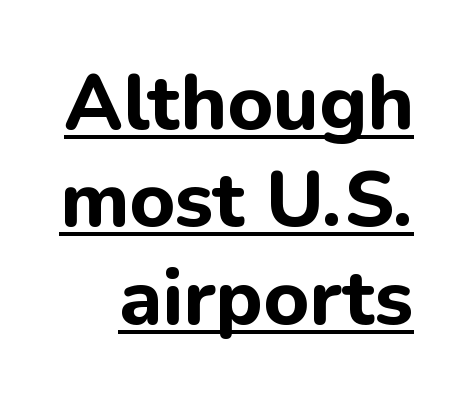
The image shows 78 px bold sans-serif type, upright; set normal line spacing (1.25x), normal letter spacing, underlined; low stroke contrast and a medium x-height.
